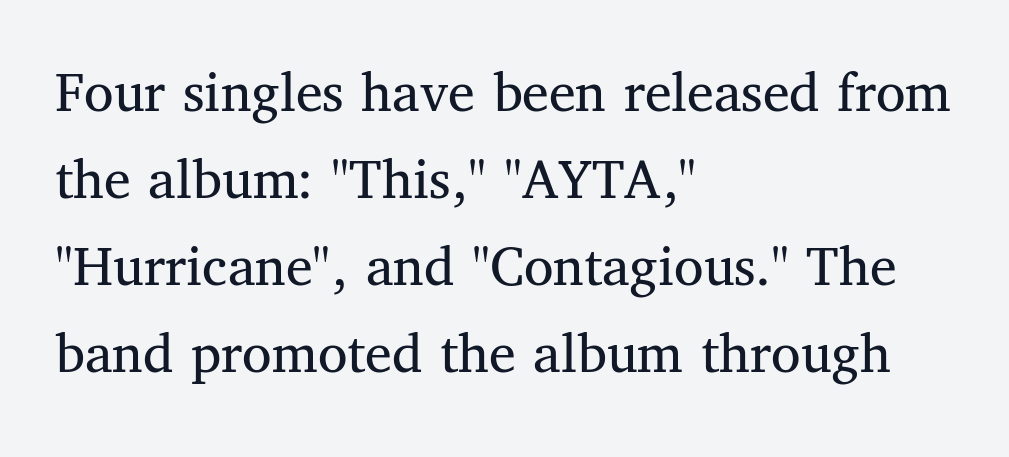
The rendering anchors every line to the left-hand side. Do the characters align in a grid? No, the font is proportional. Each row of text sits above clean, open space. These glyphs show unthickened strokes, regular width or finer. Does extra space separate the letters? No, they use regular spacing. Nope, not italic — everything's standing straight.
